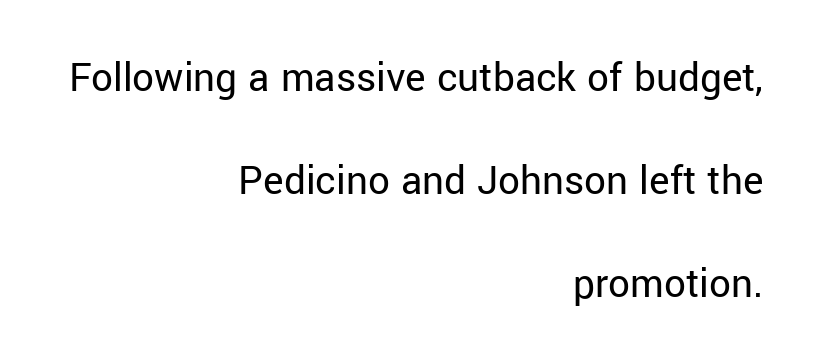
{"serif": "no", "italic": "no", "bold": "no", "weight": "regular", "width": "normal", "stroke_contrast": "low", "x_height": "medium", "monospaced": "no", "underline": "no", "align": "right", "line_spacing": "loose", "line_spacing_ratio": 2.39, "letter_spacing": "normal", "letter_spacing_em": 0.0, "glyph_px": 43}
